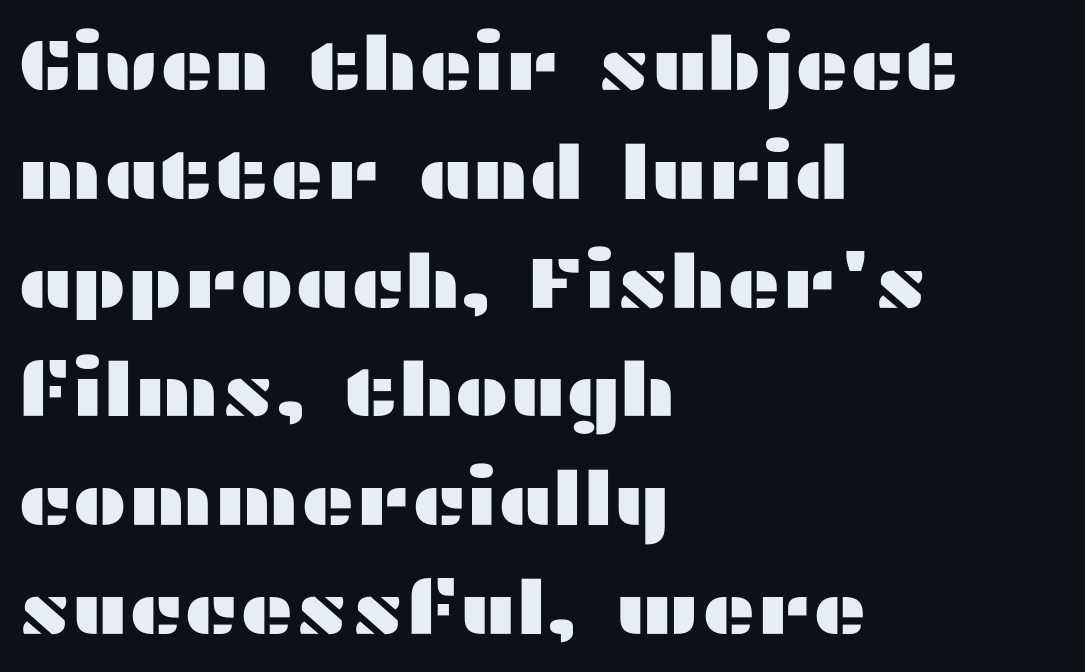
Q: Is the text italic (slanted)? A: No, it is upright.
Q: Is the typeface a serif or a sans-serif typeface? A: Sans-serif.
Q: Is the text underlined? A: No.
Q: How is the paragraph aligned? A: Left-aligned.
Q: Is the spacing between letters normal or unusually wide? A: Normal.
Q: Is the spacing between lines tight, normal or loose? A: Normal.
Q: Width (condensed, normal, or wide)? A: Wide.
Q: Stroke contrast? A: Medium.
Q: x-height? A: Medium.
Q: Monospaced? A: No.
